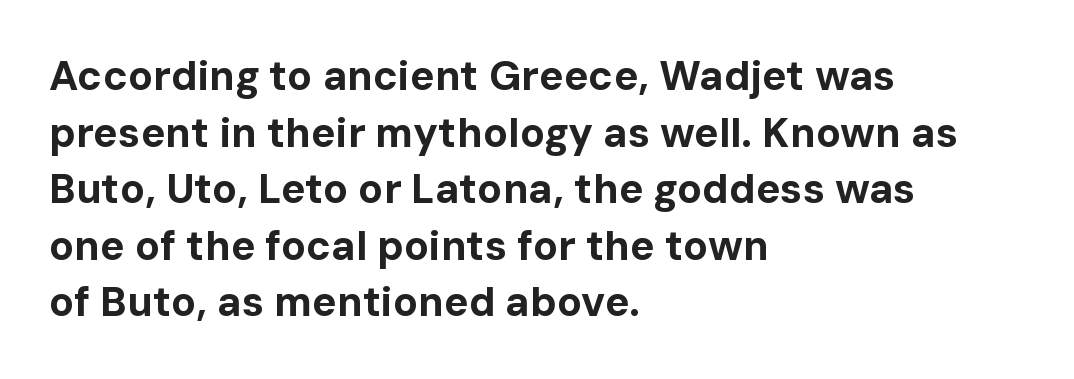
Spacing between characters is what you'd get straight out of the box. Glance below the letters and you will spot only blank space. This sample uses an upright cut, with every glyph sitting square on the baseline. The glyphs have the mass of a bold cut.
